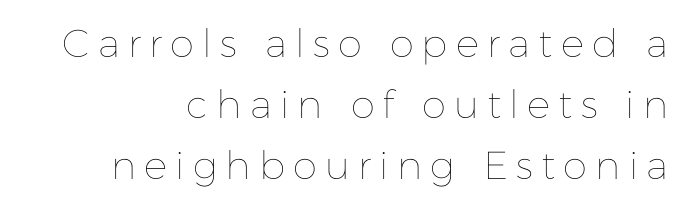
Q: Is the text bold? A: No.
Q: Is the text italic (slanted)? A: No, it is upright.
Q: Is the text underlined? A: No.
Q: Is the spacing between letters normal or unusually wide? A: Unusually wide.
Q: Is the spacing between lines tight, normal or loose? A: Normal.
Q: Width (condensed, normal, or wide)? A: Normal.
Q: Stroke contrast? A: Low.
Q: x-height? A: Medium.
Q: Monospaced? A: No.
